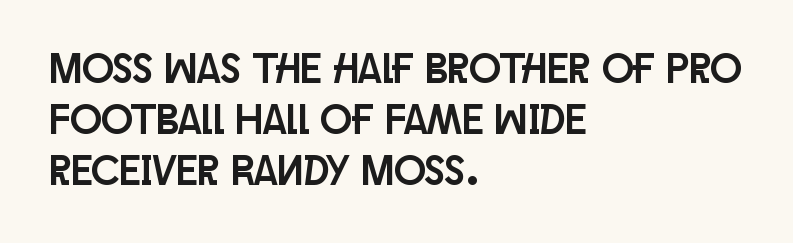
{"serif": "no", "italic": "no", "width": "condensed", "stroke_contrast": "low", "x_height": "large", "monospaced": "no", "underline": "no", "align": "left", "line_spacing_ratio": 1.21, "letter_spacing": "normal", "letter_spacing_em": 0.0, "glyph_px": 42}
